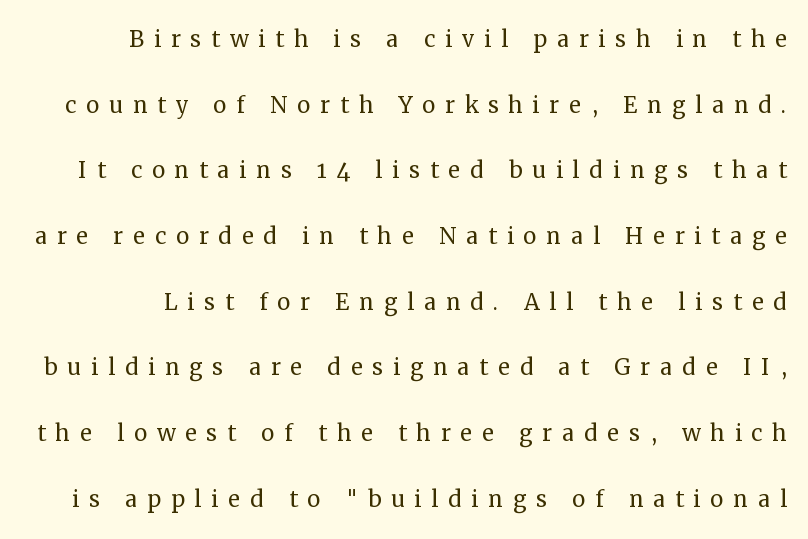
Q: Is the text bold? A: No.
Q: Is the text italic (slanted)? A: No, it is upright.
Q: Is the typeface a serif or a sans-serif typeface? A: Serif.
Q: Is the text underlined? A: No.
Q: Is the spacing between letters normal or unusually wide? A: Unusually wide.
Q: Is the spacing between lines tight, normal or loose? A: Loose.
Q: Width (condensed, normal, or wide)? A: Normal.
Q: Stroke contrast? A: Medium.
Q: x-height? A: Medium.
Q: Monospaced? A: No.
